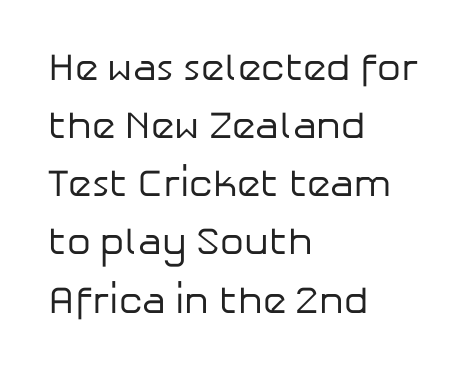
Q: Is the text bold? A: No.
Q: Is the text italic (slanted)? A: No, it is upright.
Q: Is the typeface a serif or a sans-serif typeface? A: Sans-serif.
Q: Is the text underlined? A: No.
Q: How is the paragraph aligned? A: Left-aligned.
Q: Is the spacing between letters normal or unusually wide? A: Normal.
Q: Is the spacing between lines tight, normal or loose? A: Normal.
Q: Width (condensed, normal, or wide)? A: Normal.
Q: Stroke contrast? A: Low.
Q: x-height? A: Medium.
Q: Monospaced? A: No.
